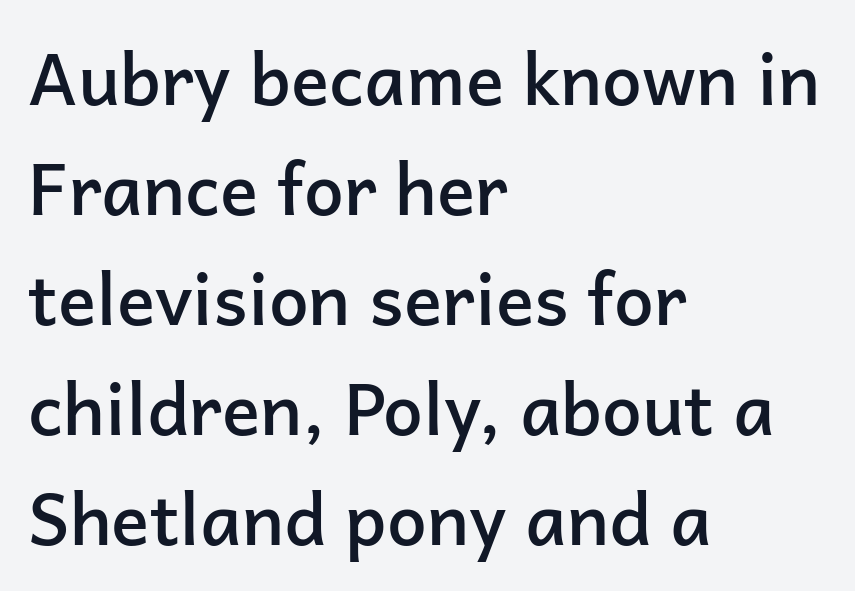
Short note: letters normally spaced. Clear beneath every line of the passage. Does the weight exceed regular? Yes, but only to semibold. Teacher's note: observe the even left margin — that is flush-left alignment.
